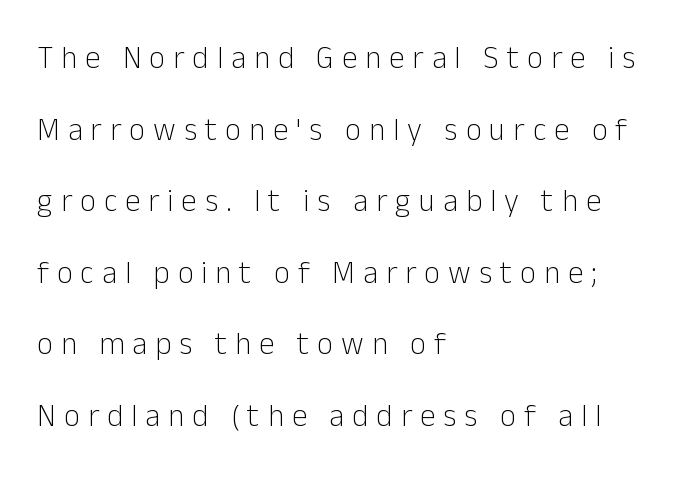
Glyph-to-glyph distance is far greater than everyday printed text. Designer's note — italics off, roman on. A great deal of white space separates one row of letters from the next. Underline: absent.
